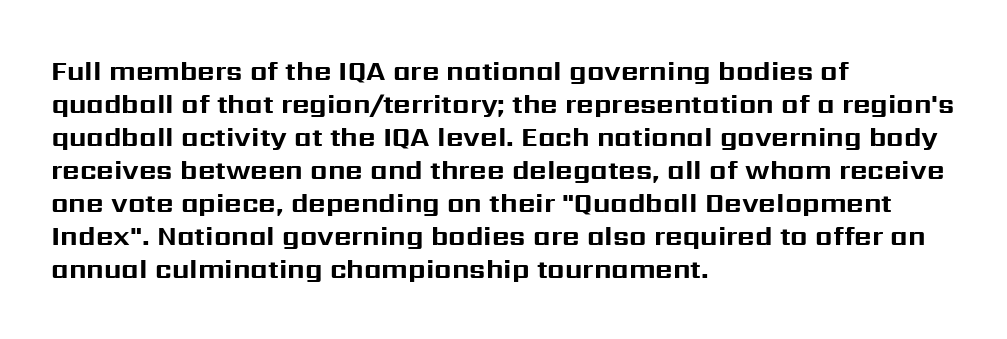
Q: Is the text bold? A: Yes.
Q: Is the text italic (slanted)? A: No, it is upright.
Q: Is the text underlined? A: No.
Q: How is the paragraph aligned? A: Left-aligned.
Q: Is the spacing between letters normal or unusually wide? A: Normal.
